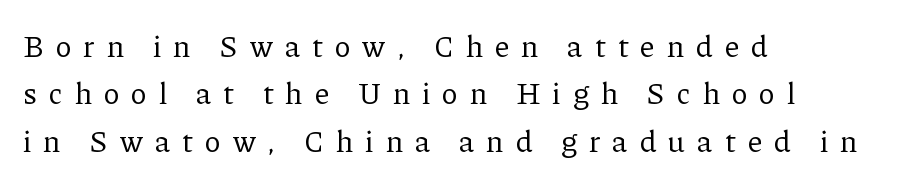
{"serif": "yes", "italic": "no", "bold": "no", "weight": "regular", "width": "normal", "stroke_contrast": "low", "x_height": "medium", "monospaced": "no", "underline": "no", "align": "left", "line_spacing": "normal", "line_spacing_ratio": 1.58, "letter_spacing": "wide", "letter_spacing_em": 0.41, "glyph_px": 30}
